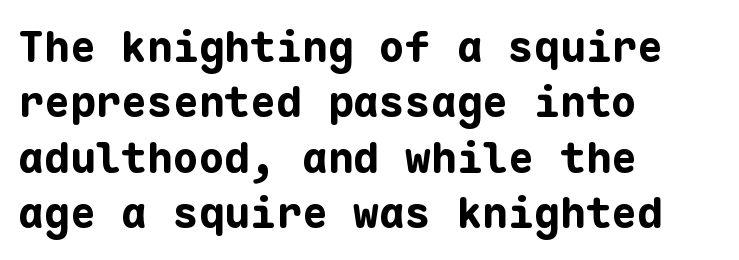
{"serif": "no", "italic": "no", "bold": "yes", "weight": "bold", "width": "normal", "stroke_contrast": "low", "x_height": "medium", "monospaced": "yes", "underline": "no", "align": "left", "line_spacing": "normal", "line_spacing_ratio": 1.29, "letter_spacing": "normal", "letter_spacing_em": 0.0, "glyph_px": 43}
